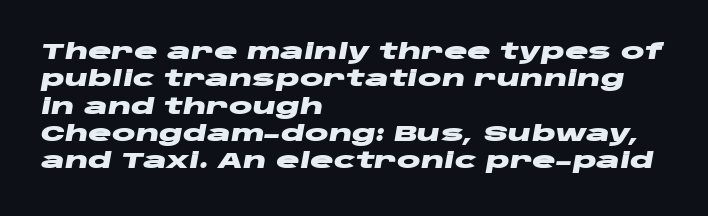
{"italic": "yes", "lean": "right", "slant_degrees": 10, "bold": "yes", "underline": "no", "align": "left", "line_spacing_ratio": 1.24, "letter_spacing": "normal", "letter_spacing_em": 0.0, "glyph_px": 22}
